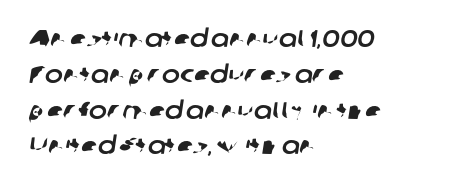
{"underline": "no", "align": "left", "line_spacing": "normal", "line_spacing_ratio": 1.49, "letter_spacing": "normal", "letter_spacing_em": 0.0, "glyph_px": 24}
